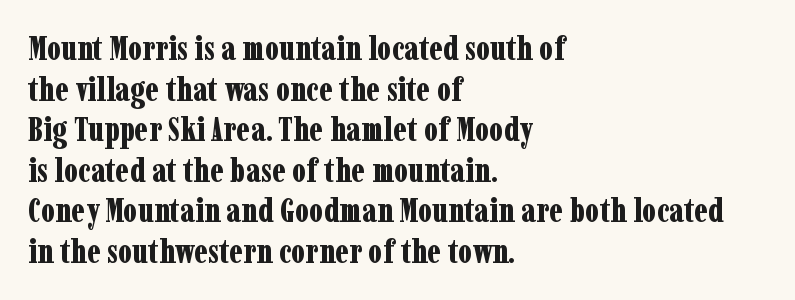
Q: Is the text bold? A: Yes.
Q: Is the text italic (slanted)? A: No, it is upright.
Q: Is the typeface a serif or a sans-serif typeface? A: Serif.
Q: Is the text underlined? A: No.
Q: How is the paragraph aligned? A: Left-aligned.
Q: Is the spacing between letters normal or unusually wide? A: Normal.
Q: Width (condensed, normal, or wide)? A: Condensed.
Q: Stroke contrast? A: Low.
Q: x-height? A: Medium.
Q: Monospaced? A: No.
